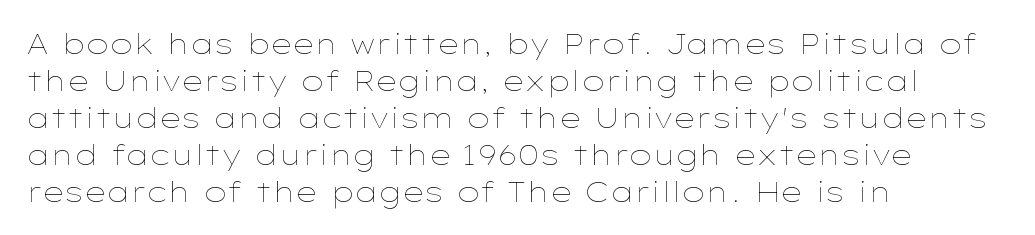
{"italic": "no", "bold": "no", "weight": "thin", "width": "wide", "stroke_contrast": "low", "x_height": "medium", "monospaced": "no", "underline": "no", "align": "left", "line_spacing": "normal", "line_spacing_ratio": 1.32, "letter_spacing": "normal", "letter_spacing_em": 0.0, "glyph_px": 28}
